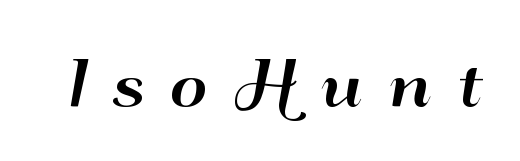
The image shows 58 px wide sans-serif type; set unusually wide letter spacing (+0.44 em), not underlined; high stroke contrast and a small x-height.
